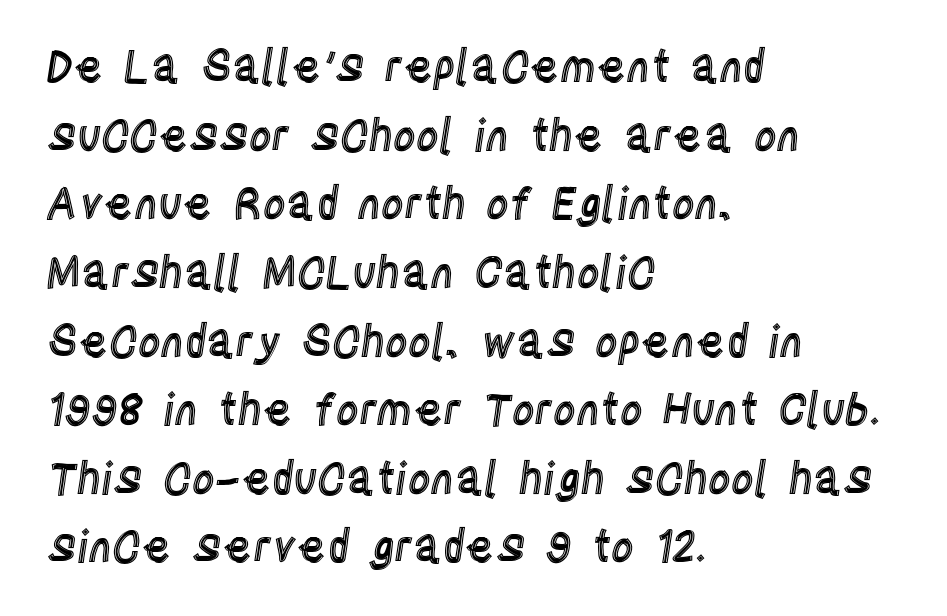
The image shows 44 px condensed type; set left-aligned, normal line spacing (1.56x), normal letter spacing, not underlined; a large x-height.
